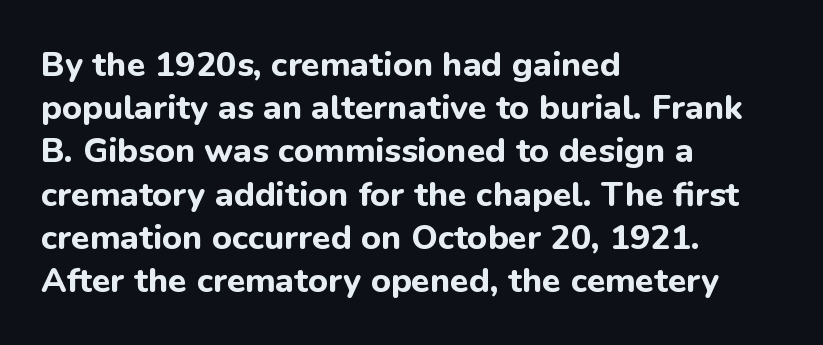
Q: Is the text bold? A: Yes.
Q: Is the text italic (slanted)? A: No, it is upright.
Q: Is the typeface a serif or a sans-serif typeface? A: Sans-serif.
Q: Is the text underlined? A: No.
Q: How is the paragraph aligned? A: Left-aligned.
Q: Is the spacing between letters normal or unusually wide? A: Normal.
Q: Is the spacing between lines tight, normal or loose? A: Normal.
Q: Width (condensed, normal, or wide)? A: Normal.
Q: Stroke contrast? A: Low.
Q: x-height? A: Medium.
Q: Monospaced? A: No.
